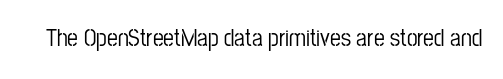
The image shows 24 px text type, upright; set normal letter spacing, not underlined.
